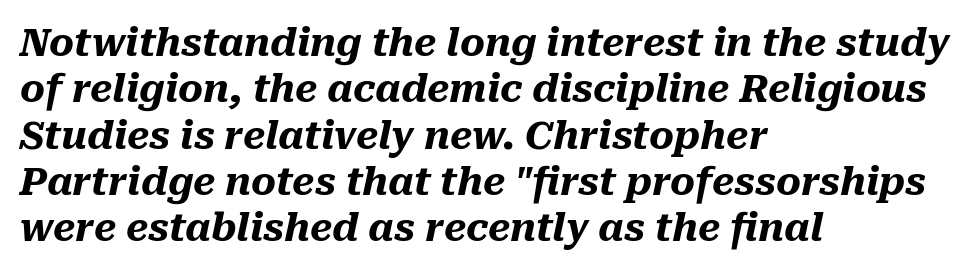
Q: Is the text bold? A: Yes.
Q: Is the text italic (slanted)? A: Yes, it leans right by about 10 degrees.
Q: Is the text underlined? A: No.
Q: How is the paragraph aligned? A: Left-aligned.
Q: Is the spacing between letters normal or unusually wide? A: Normal.
Q: Width (condensed, normal, or wide)? A: Normal.
Q: Stroke contrast? A: Medium.
Q: x-height? A: Medium.
Q: Monospaced? A: No.
